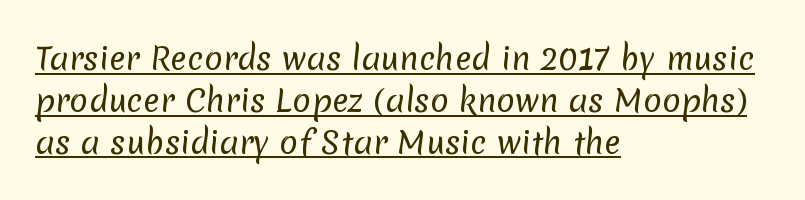
Q: Is the text bold? A: No.
Q: Is the typeface a serif or a sans-serif typeface? A: Sans-serif.
Q: Is the text underlined? A: Yes.
Q: How is the paragraph aligned? A: Left-aligned.
Q: Is the spacing between letters normal or unusually wide? A: Normal.
Q: Is the spacing between lines tight, normal or loose? A: Normal.
Q: Width (condensed, normal, or wide)? A: Normal.
Q: Stroke contrast? A: Low.
Q: x-height? A: Medium.
Q: Monospaced? A: No.
